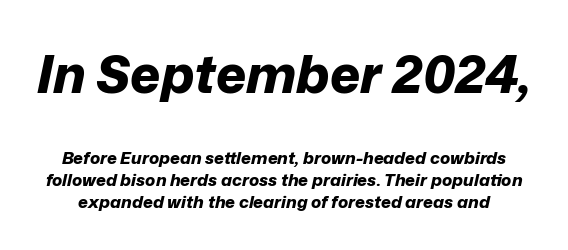
Italic: yes, the glyphs are oblique. A typesetter would call this proportional, since set widths differ per character. The upper block of text is set noticeably larger than the block beneath it. Each glyph is drawn with heavy, bold strokes. Honestly, there is no underline to notice here at all. The horizontal fit of the characters is conventional and even.
